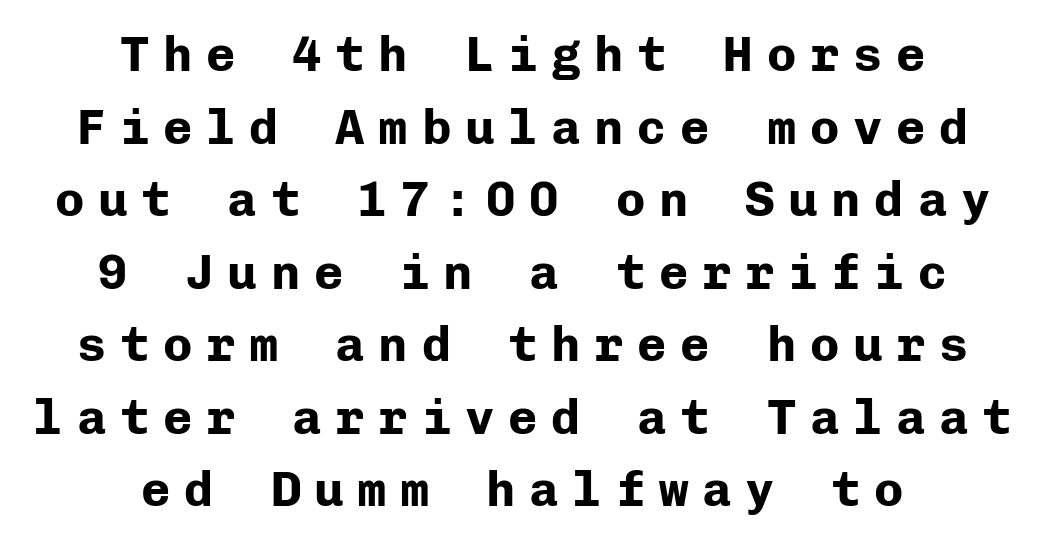
The image shows 49 px bold sans-serif type, upright, monospaced; set centered, normal line spacing (1.48x), unusually wide letter spacing (+0.28 em), not underlined; low stroke contrast and a medium x-height.
